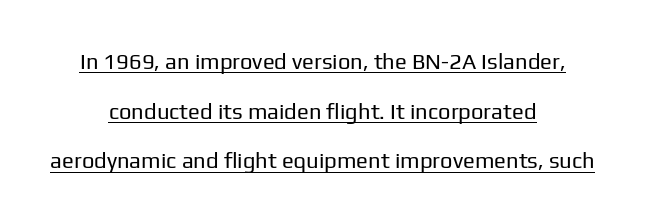
The image shows 22 px text type, upright; set centered, loose line spacing (2.26x), normal letter spacing, underlined.
